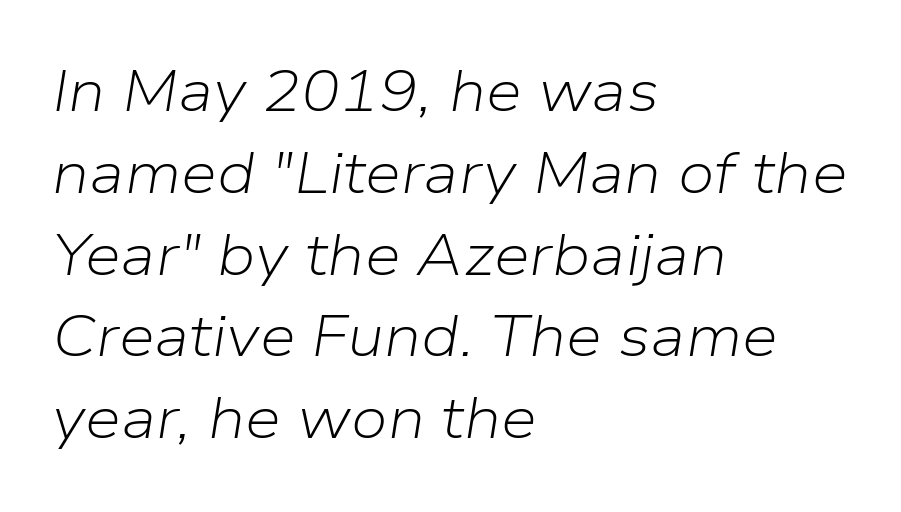
Q: Is the text bold? A: No.
Q: Is the text italic (slanted)? A: Yes, it leans right by about 9 degrees.
Q: Is the text underlined? A: No.
Q: How is the paragraph aligned? A: Left-aligned.
Q: Is the spacing between letters normal or unusually wide? A: Normal.
Q: Is the spacing between lines tight, normal or loose? A: Normal.
Q: Width (condensed, normal, or wide)? A: Normal.
Q: Stroke contrast? A: Low.
Q: x-height? A: Medium.
Q: Monospaced? A: No.
